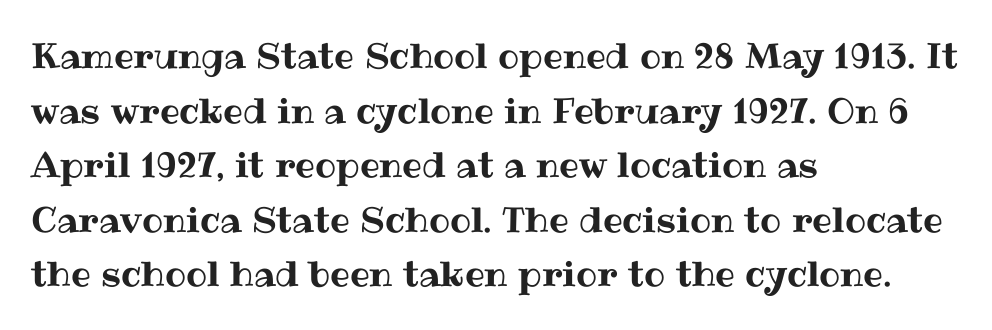
Q: Is the text italic (slanted)? A: No, it is upright.
Q: Is the text underlined? A: No.
Q: How is the paragraph aligned? A: Left-aligned.
Q: Is the spacing between letters normal or unusually wide? A: Normal.
Q: Is the spacing between lines tight, normal or loose? A: Normal.
Q: Width (condensed, normal, or wide)? A: Normal.
Q: Stroke contrast? A: Medium.
Q: x-height? A: Medium.
Q: Monospaced? A: No.
